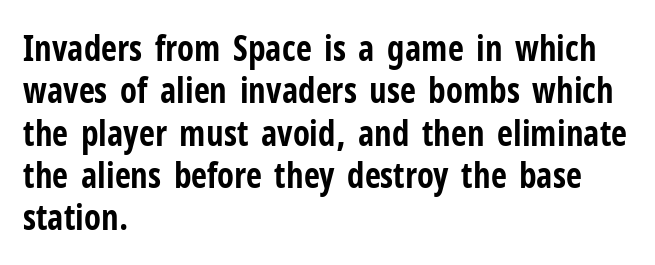
The image shows 35 px bold, condensed sans-serif type, upright; set left-aligned, line spacing 1.21x, normal letter spacing, not underlined; low stroke contrast and a medium x-height.
